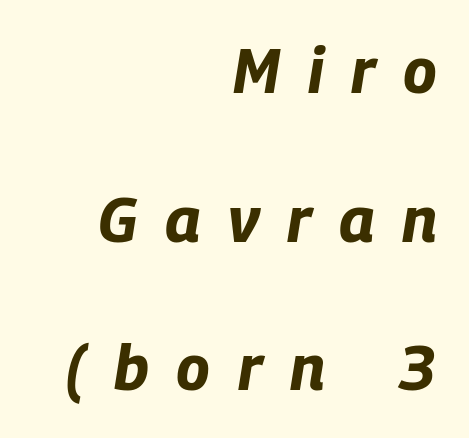
{"italic": "yes", "lean": "right", "slant_degrees": 9, "bold": "yes", "weight": "bold", "width": "condensed", "stroke_contrast": "low", "x_height": "large", "monospaced": "no", "underline": "no", "align": "right", "line_spacing": "loose", "line_spacing_ratio": 2.36, "letter_spacing": "wide", "letter_spacing_em": 0.44, "glyph_px": 63}
